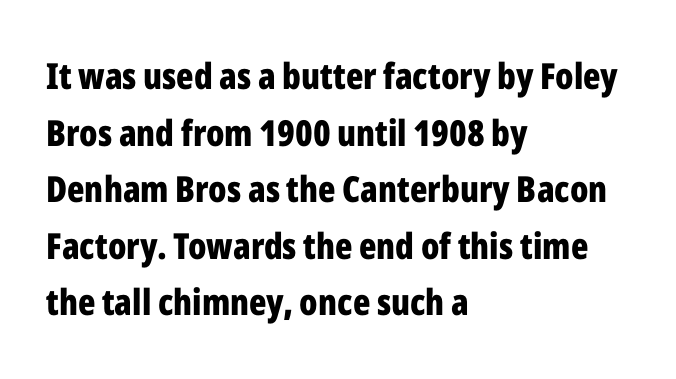
Q: Is the text bold? A: Yes.
Q: Is the text italic (slanted)? A: No, it is upright.
Q: Is the typeface a serif or a sans-serif typeface? A: Sans-serif.
Q: Is the text underlined? A: No.
Q: How is the paragraph aligned? A: Left-aligned.
Q: Is the spacing between letters normal or unusually wide? A: Normal.
Q: Is the spacing between lines tight, normal or loose? A: Normal.
Q: Width (condensed, normal, or wide)? A: Condensed.
Q: Stroke contrast? A: Low.
Q: x-height? A: Medium.
Q: Monospaced? A: No.
